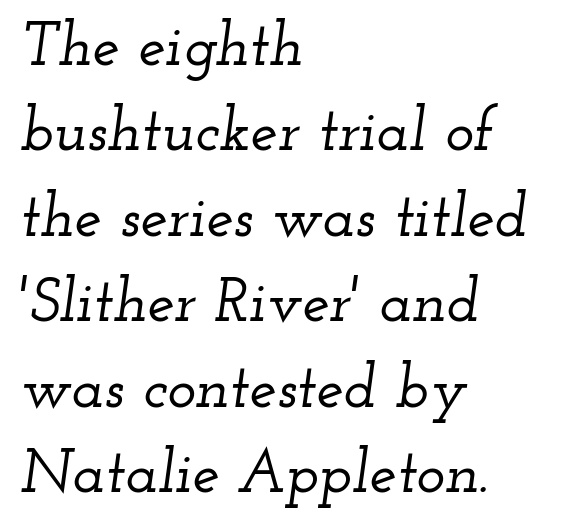
The typography opts for an oblique posture over an upright one. Does the type have serifs? Yes, each stem ends in a small foot. Spacing between characters is what you'd get straight out of the box. The leading is moderate, giving the passage an even texture.
